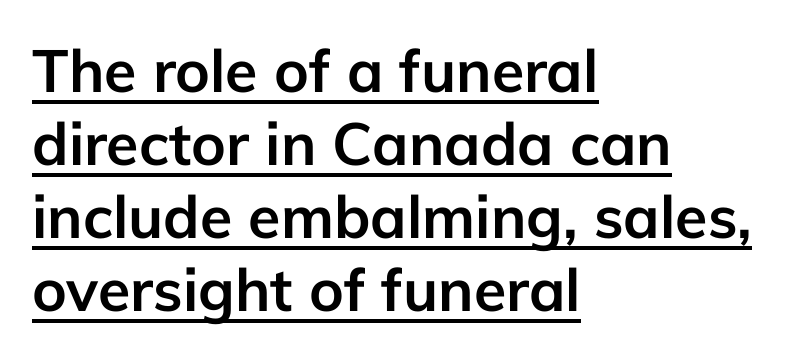
The image shows 59 px semibold sans-serif type, upright; set left-aligned, line spacing 1.24x, normal letter spacing, underlined; low stroke contrast and a medium x-height.
